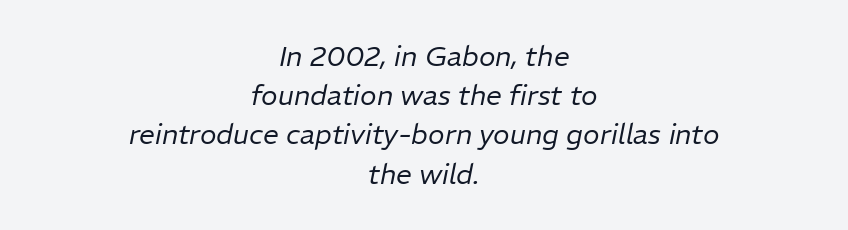
The image shows 28 px regular-weight type, italic (leaning right); set centered, normal line spacing (1.4x), normal letter spacing, not underlined; low stroke contrast and a medium x-height.
